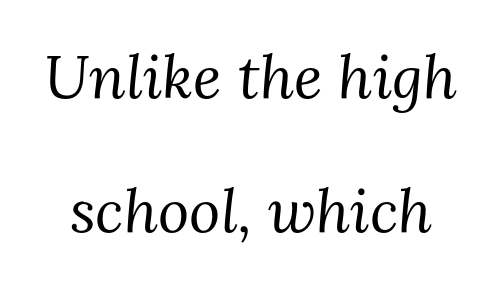
The image shows 60 px regular-weight serif type, italic (leaning right); set loose line spacing (2.23x), normal letter spacing, not underlined; medium stroke contrast and a medium x-height.
